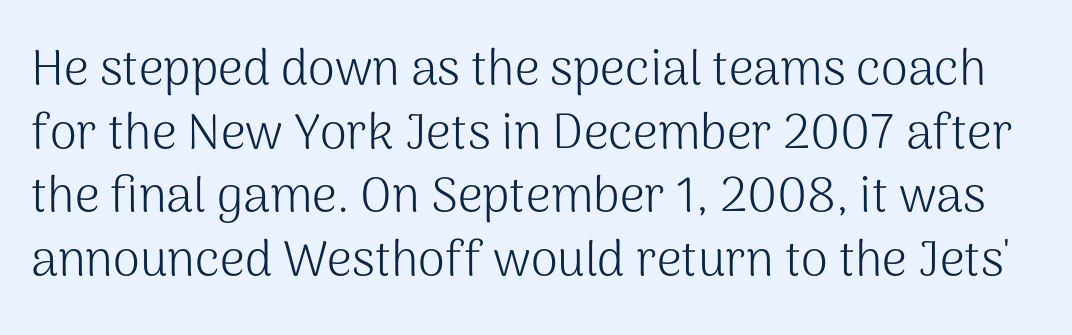
The image shows 49 px light sans-serif type, upright; set normal line spacing (1.3x), normal letter spacing, not underlined; medium stroke contrast and a medium x-height.
